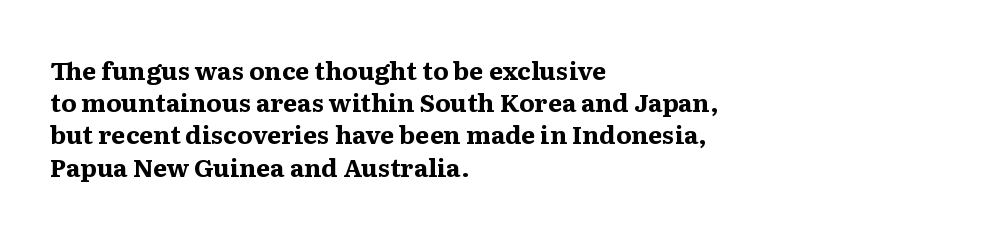
The image shows 25 px bold type, upright; set left-aligned, normal line spacing (1.29x), normal letter spacing, not underlined.
